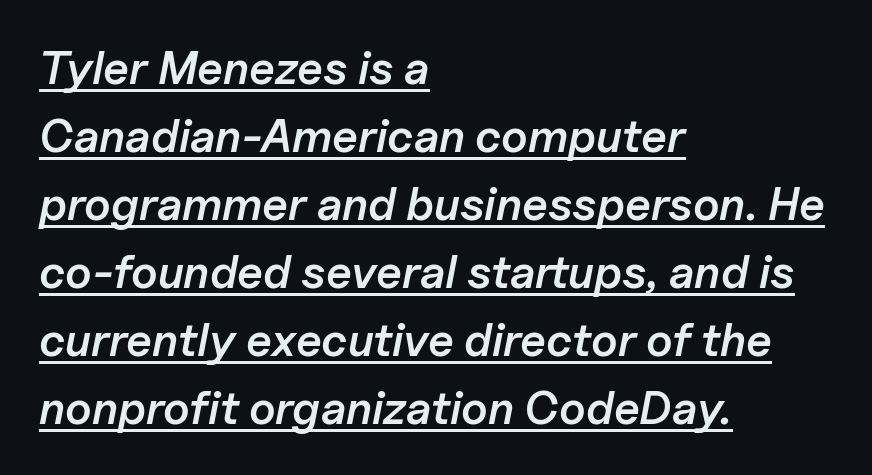
Q: Is the text bold? A: Semi-bold.
Q: Is the text italic (slanted)? A: Yes, it leans right by about 11 degrees.
Q: Is the text underlined? A: Yes.
Q: How is the paragraph aligned? A: Left-aligned.
Q: Is the spacing between letters normal or unusually wide? A: Normal.
Q: Is the spacing between lines tight, normal or loose? A: Normal.
Q: Width (condensed, normal, or wide)? A: Normal.
Q: Stroke contrast? A: Low.
Q: x-height? A: Medium.
Q: Monospaced? A: No.
